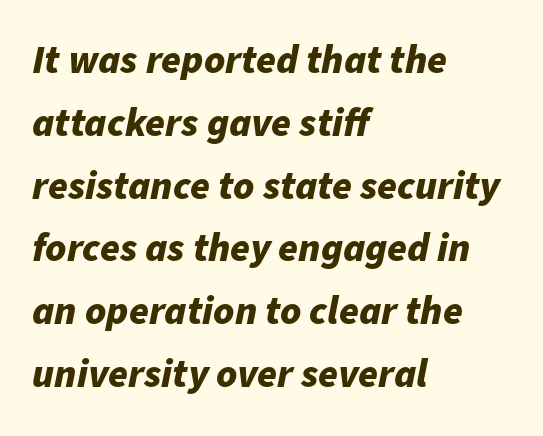
The image shows 40 px bold type, italic (leaning right); set left-aligned, normal line spacing (1.57x), normal letter spacing, not underlined; low stroke contrast and a medium x-height.
